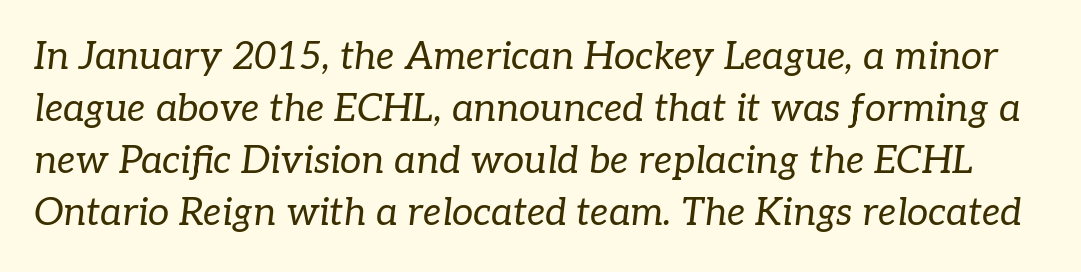
A typesetter would call this proportional, since set widths differ per character. It's the slanting kind of type. Glyph-to-glyph distance matches everyday printed text. Observe the serifs anchoring each vertical stroke in this sample.
